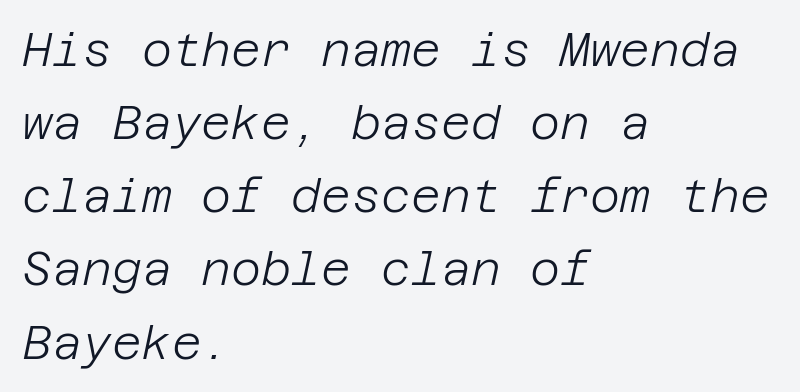
Q: Is the text bold? A: No.
Q: Is the text italic (slanted)? A: Yes, it leans right by about 12 degrees.
Q: Is the text underlined? A: No.
Q: How is the paragraph aligned? A: Left-aligned.
Q: Is the spacing between letters normal or unusually wide? A: Normal.
Q: Is the spacing between lines tight, normal or loose? A: Normal.
Q: Width (condensed, normal, or wide)? A: Normal.
Q: Stroke contrast? A: Low.
Q: x-height? A: Large.
